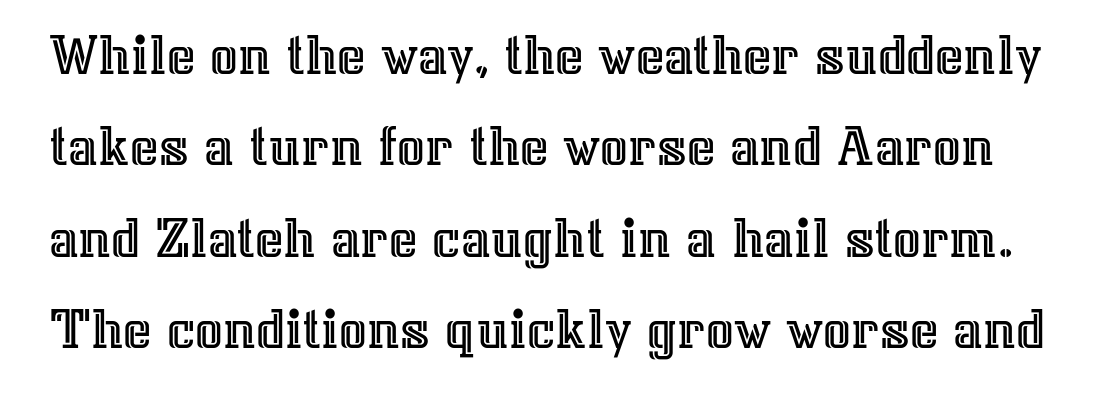
A typesetter would call this zero additional tracking. It's the straight-up-and-down kind of type. Quick note: interline space is typical. Underlining? Definitely not there.
